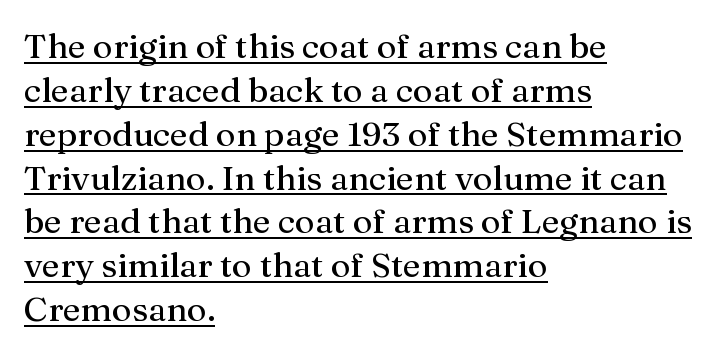
Q: Is the text italic (slanted)? A: No, it is upright.
Q: Is the typeface a serif or a sans-serif typeface? A: Serif.
Q: Is the text underlined? A: Yes.
Q: How is the paragraph aligned? A: Left-aligned.
Q: Is the spacing between letters normal or unusually wide? A: Normal.
Q: Is the spacing between lines tight, normal or loose? A: Normal.
Q: Width (condensed, normal, or wide)? A: Normal.
Q: Stroke contrast? A: Medium.
Q: x-height? A: Medium.
Q: Monospaced? A: No.
